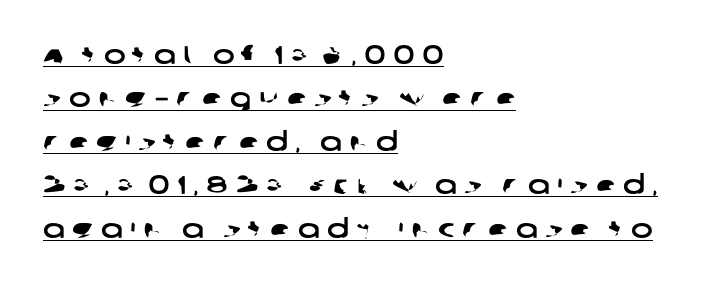
The tracking jumps out immediately: characters are airy and widely separated. All the whitespace from short lines collects on the right. The rows are spaced the way most documents space them. Check the space under the baseline: a stroke is drawn there.
